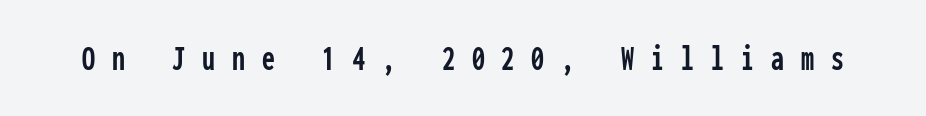
{"serif": "no", "italic": "no", "width": "condensed", "stroke_contrast": "low", "x_height": "medium", "monospaced": "yes", "underline": "no", "letter_spacing": "wide", "letter_spacing_em": 0.46, "glyph_px": 37}
